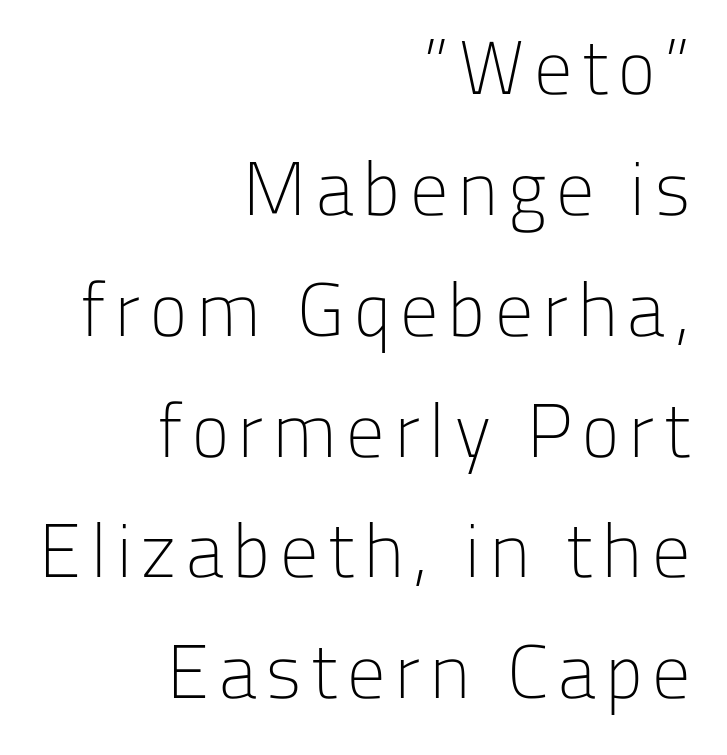
Q: Is the text bold? A: No.
Q: Is the text italic (slanted)? A: No, it is upright.
Q: Is the typeface a serif or a sans-serif typeface? A: Sans-serif.
Q: Is the text underlined? A: No.
Q: How is the paragraph aligned? A: Right-aligned.
Q: Is the spacing between lines tight, normal or loose? A: Normal.
Q: Width (condensed, normal, or wide)? A: Normal.
Q: Stroke contrast? A: Low.
Q: x-height? A: Medium.
Q: Monospaced? A: No.
